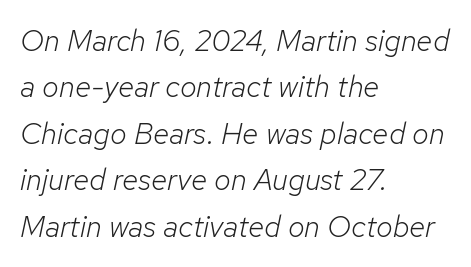
Q: Is the text bold? A: No.
Q: Is the text italic (slanted)? A: Yes, it leans right by about 12 degrees.
Q: Is the text underlined? A: No.
Q: How is the paragraph aligned? A: Left-aligned.
Q: Is the spacing between letters normal or unusually wide? A: Normal.
Q: Is the spacing between lines tight, normal or loose? A: Normal.
Q: Width (condensed, normal, or wide)? A: Normal.
Q: Stroke contrast? A: Low.
Q: x-height? A: Medium.
Q: Monospaced? A: No.
